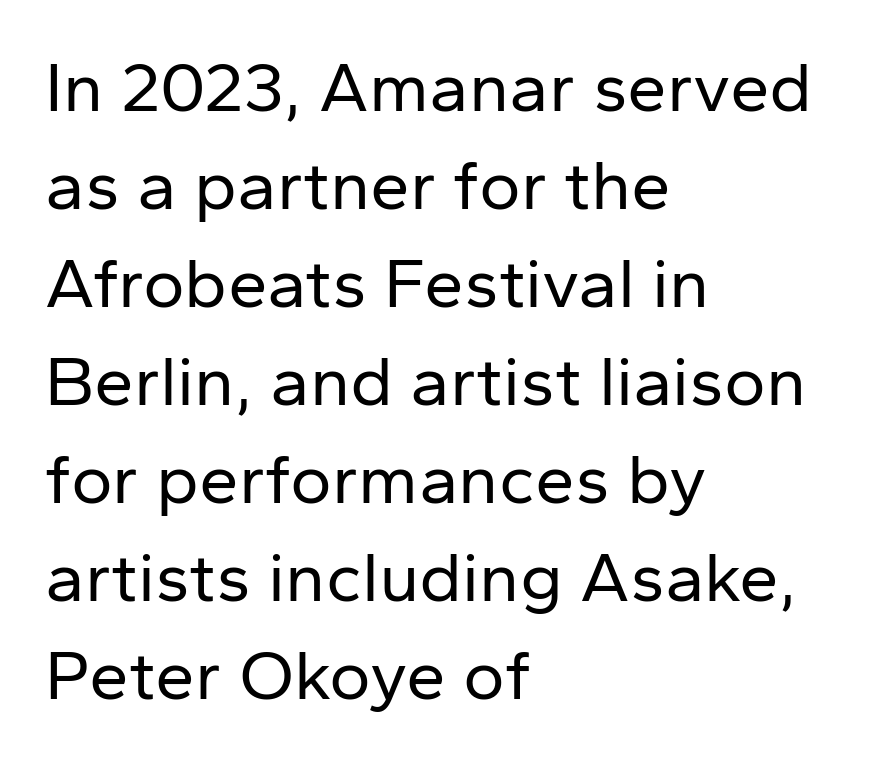
{"serif": "no", "italic": "no", "bold": "no", "weight": "regular", "width": "normal", "stroke_contrast": "low", "x_height": "medium", "monospaced": "no", "underline": "no", "align": "left", "line_spacing": "normal", "line_spacing_ratio": 1.38, "letter_spacing": "normal", "letter_spacing_em": 0.0, "glyph_px": 71}
